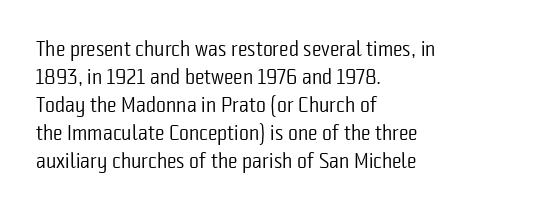
The image shows 21 px text type, upright; set left-aligned, normal line spacing (1.33x), normal letter spacing, not underlined.
